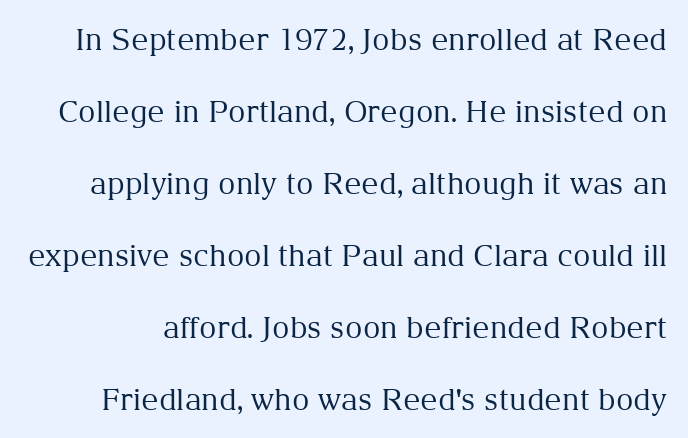
Q: Is the text bold? A: No.
Q: Is the text italic (slanted)? A: No, it is upright.
Q: Is the typeface a serif or a sans-serif typeface? A: Serif.
Q: Is the text underlined? A: No.
Q: Is the spacing between letters normal or unusually wide? A: Normal.
Q: Is the spacing between lines tight, normal or loose? A: Loose.
Q: Width (condensed, normal, or wide)? A: Normal.
Q: Stroke contrast? A: Medium.
Q: x-height? A: Medium.
Q: Monospaced? A: No.
